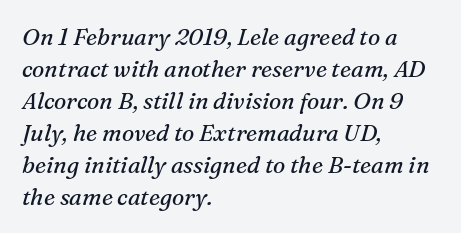
Successive baselines arrive at the customary interval. No word sits above an underline. Style check: oblique. Stem width sits at or under what a default text font uses.
